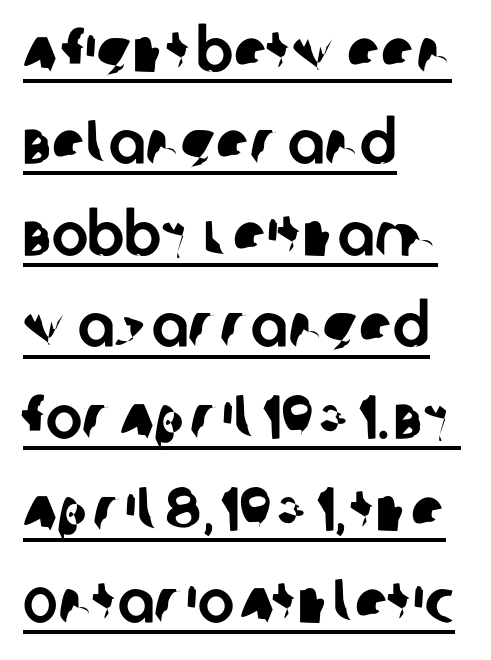
{"serif": "no", "width": "normal", "stroke_contrast": "low", "x_height": "large", "monospaced": "no", "underline": "yes", "align": "left", "line_spacing": "normal", "line_spacing_ratio": 1.48, "letter_spacing": "normal", "letter_spacing_em": 0.0, "glyph_px": 62}
